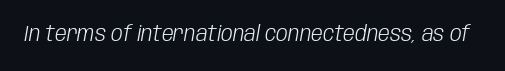
Q: Is the text bold? A: No.
Q: Is the text italic (slanted)? A: Yes, it leans right by about 10 degrees.
Q: Is the text underlined? A: No.
Q: Is the spacing between letters normal or unusually wide? A: Normal.
